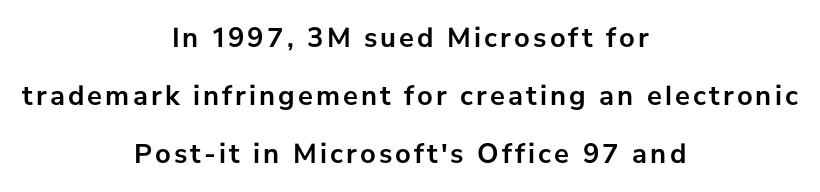
Q: Is the text bold? A: Yes.
Q: Is the text italic (slanted)? A: No, it is upright.
Q: Is the typeface a serif or a sans-serif typeface? A: Sans-serif.
Q: Is the text underlined? A: No.
Q: How is the paragraph aligned? A: Centered.
Q: Is the spacing between lines tight, normal or loose? A: Loose.
Q: Width (condensed, normal, or wide)? A: Normal.
Q: Stroke contrast? A: Low.
Q: x-height? A: Medium.
Q: Monospaced? A: No.
